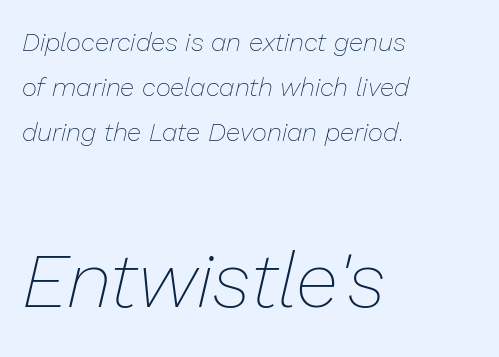
{"italic": "yes", "lean": "right", "slant_degrees": 13, "bold": "no", "weight": "thin", "width": "normal", "stroke_contrast": "low", "x_height": "medium", "monospaced": "no", "underline": "no", "align": "left", "line_spacing_ratio": 1.74, "letter_spacing": "normal", "letter_spacing_em": 0.0, "larger_block": "second", "size_ratio": 3.0, "glyph_px": 78}
